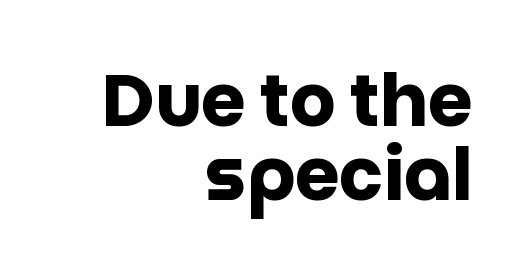
{"serif": "no", "italic": "no", "bold": "yes", "weight": "heavy", "width": "normal", "stroke_contrast": "low", "x_height": "large", "monospaced": "no", "underline": "no", "align": "right", "line_spacing": "tight", "line_spacing_ratio": 1.03, "letter_spacing": "normal", "letter_spacing_em": 0.0, "glyph_px": 72}
